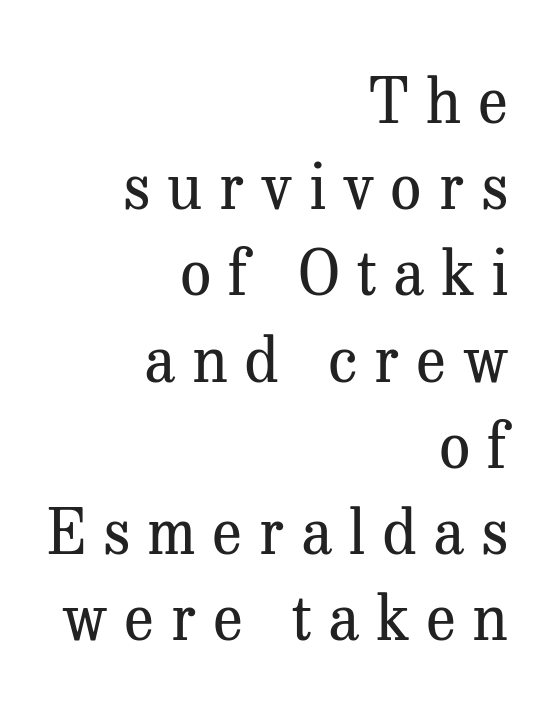
The image shows 62 px regular-weight serif type, upright; set right-aligned, normal line spacing (1.39x), unusually wide letter spacing (+0.27 em), not underlined; medium stroke contrast and a medium x-height.
